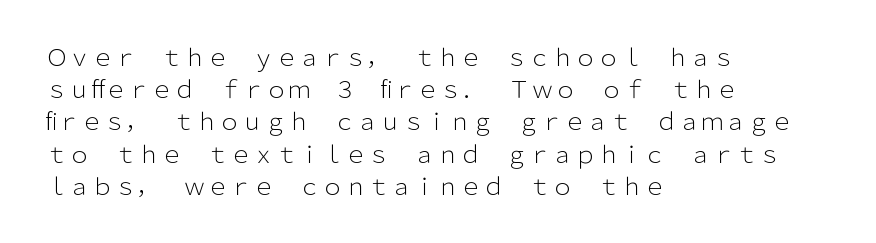
The image shows 23 px text type, upright; set left-aligned, normal line spacing (1.4x), normal letter spacing, not underlined.
